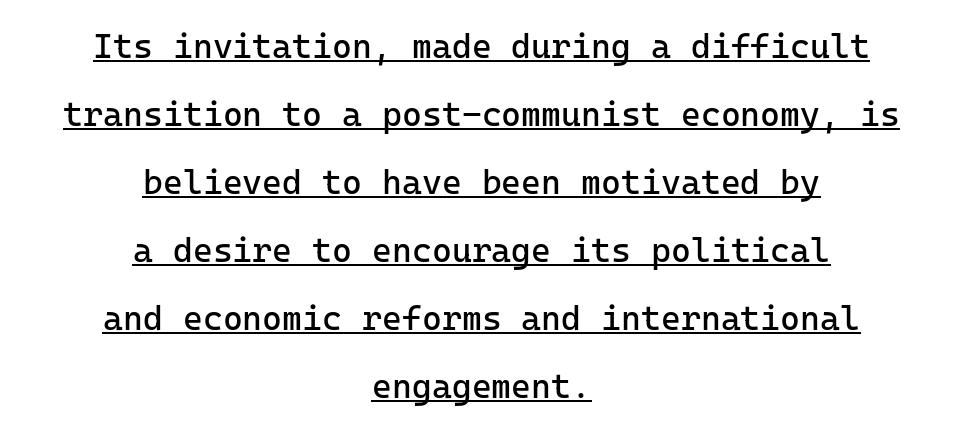
The image shows 34 px regular-weight sans-serif type, upright; set centered, loose line spacing (2.0x), normal letter spacing, underlined; low stroke contrast and a medium x-height.
